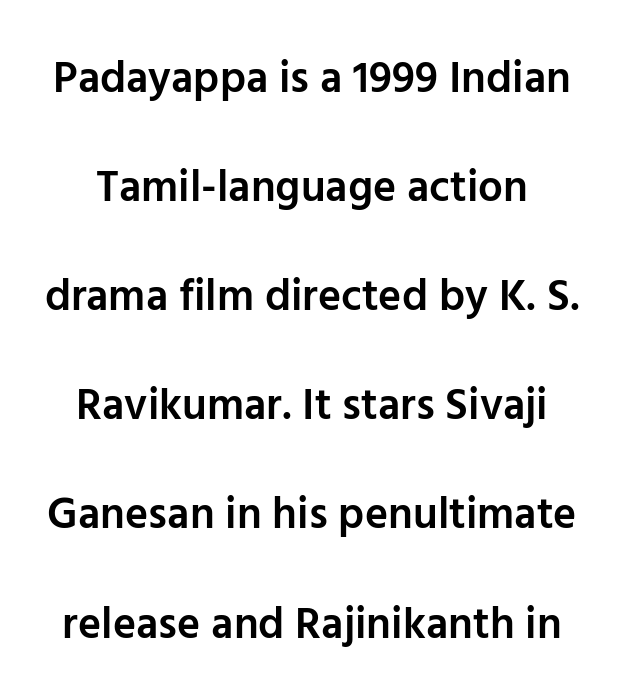
{"serif": "no", "italic": "no", "bold": "semi", "weight": "semibold", "width": "normal", "stroke_contrast": "low", "x_height": "medium", "monospaced": "no", "underline": "no", "line_spacing": "loose", "line_spacing_ratio": 2.48, "letter_spacing": "normal", "letter_spacing_em": 0.0, "glyph_px": 44}
